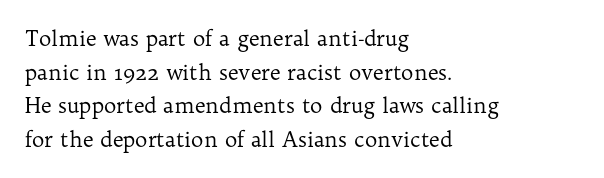
The font's upright variant was chosen for this text. Does the leading feel generous? No, just average. Letters rest on an invisible, unmarked baseline. Heft: none added — not bold. Typeset ragged right — the left edge is the straight one.
